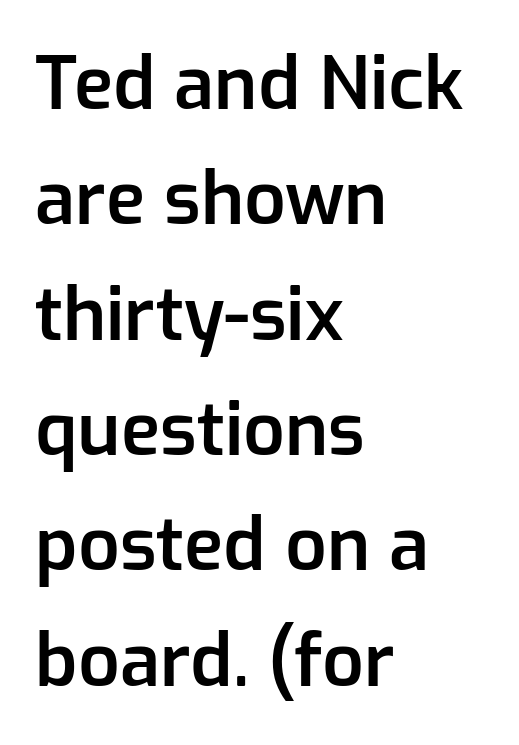
Q: Is the text bold? A: Semi-bold.
Q: Is the text italic (slanted)? A: No, it is upright.
Q: Is the typeface a serif or a sans-serif typeface? A: Sans-serif.
Q: Is the text underlined? A: No.
Q: How is the paragraph aligned? A: Left-aligned.
Q: Is the spacing between letters normal or unusually wide? A: Normal.
Q: Is the spacing between lines tight, normal or loose? A: Normal.
Q: Width (condensed, normal, or wide)? A: Normal.
Q: Stroke contrast? A: Low.
Q: x-height? A: Medium.
Q: Monospaced? A: No.
